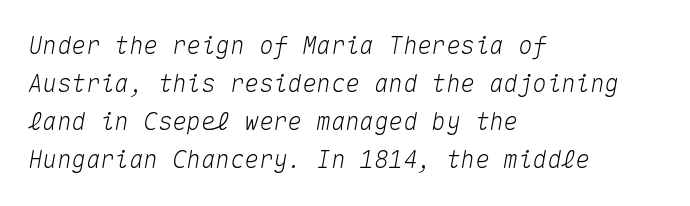
This sample keeps an unexceptional amount of space between lines. Style check: oblique. The tracking reads as untouched default to a designer's eye. The text block is weighted toward the left margin, trailing off unevenly rightward. This rendering features lettering with no underline.
